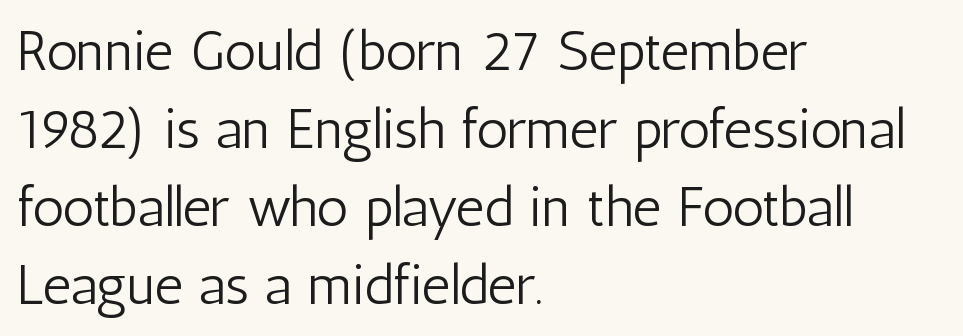
Unbolded letterforms with no extra heft. Is there any slant? The stems are plumb. Tracking here is standard; glyphs follow each other at the usual distance. These lines stack with their left ends in a neat column.
